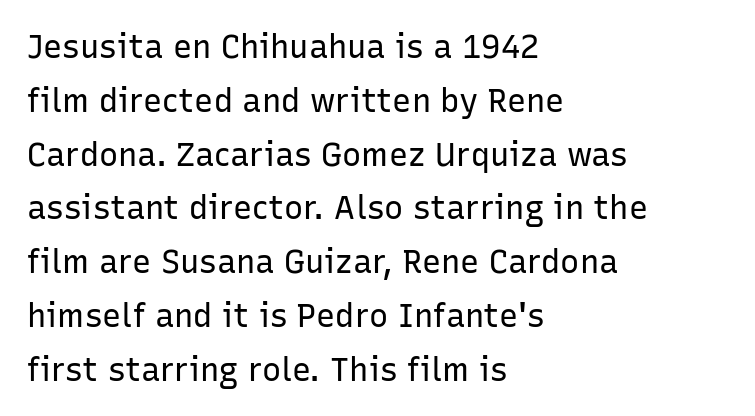
{"serif": "no", "italic": "no", "bold": "no", "weight": "regular", "width": "normal", "stroke_contrast": "low", "x_height": "medium", "monospaced": "no", "underline": "no", "align": "left", "line_spacing": "normal", "line_spacing_ratio": 1.68, "letter_spacing": "normal", "letter_spacing_em": 0.0, "glyph_px": 32}
